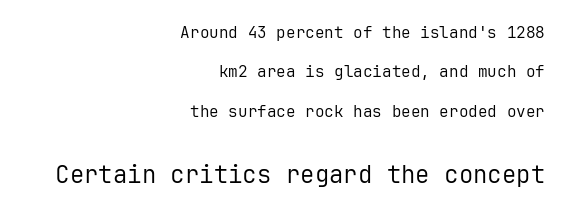
The letters sit at their default tracking, neither squeezed nor spread. Is there any slant? The stems are plumb. The paragraph has a hard right edge and a soft left edge. The lines are spread far apart with generous leading. Is the stroke heavy? The answer is a plain regular-or-lighter. You get the small type first, then a jump to larger type.
